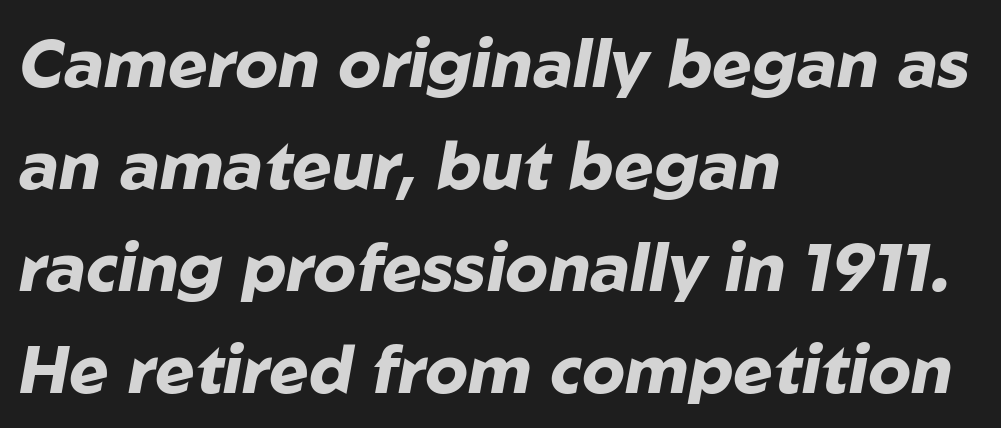
The image shows 67 px heavy type, italic (leaning right); set left-aligned, normal line spacing (1.52x), normal letter spacing, not underlined; low stroke contrast and a medium x-height.
